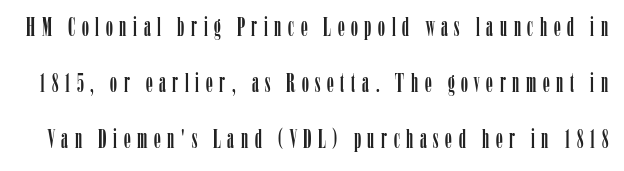
The image shows 27 px text type, upright; set loose line spacing (2.08x), unusually wide letter spacing (+0.25 em), not underlined.
